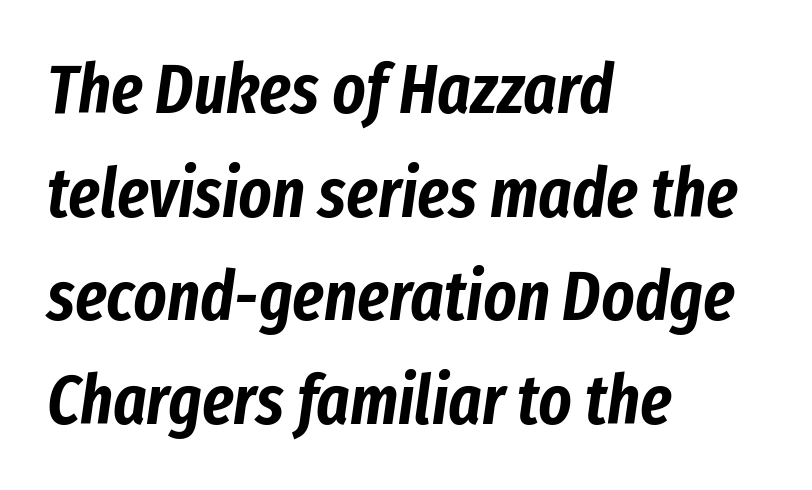
This sample keeps an unexceptional amount of space between lines. In CSS terms this would be text-align: left. No extra tracking has been applied to these lines. Spacing verdict: proportional, widths tailored to each character. The strip under each line holds only bare page. The text carries the slant typical of an italic or oblique font.
